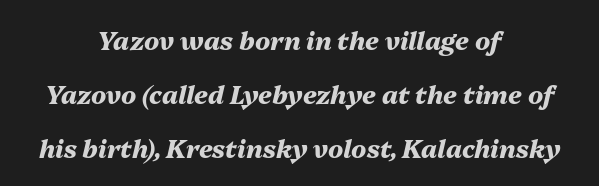
Compared with typical paragraphs, the rows here are farther apart. Nobody drew a line under any word here. This is heavy type, rendered in bold. This sample is center-justified, so both line endings float freely. Tracking here is standard; glyphs follow each other at the usual distance.
